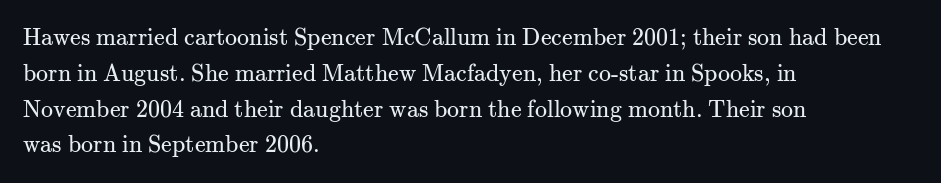
Q: Is the text bold? A: No.
Q: Is the text italic (slanted)? A: No, it is upright.
Q: Is the text underlined? A: No.
Q: How is the paragraph aligned? A: Left-aligned.
Q: Is the spacing between letters normal or unusually wide? A: Normal.
Q: Is the spacing between lines tight, normal or loose? A: Normal.
